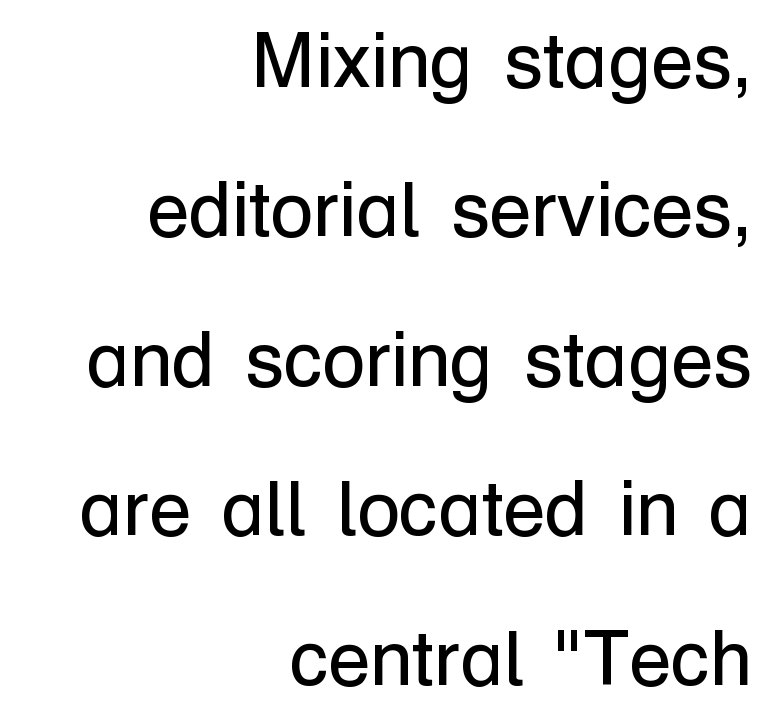
{"serif": "no", "italic": "no", "bold": "no", "weight": "regular", "width": "normal", "stroke_contrast": "low", "x_height": "medium", "monospaced": "no", "underline": "no", "align": "right", "line_spacing": "loose", "line_spacing_ratio": 1.94, "letter_spacing": "normal", "letter_spacing_em": 0.0, "glyph_px": 77}
